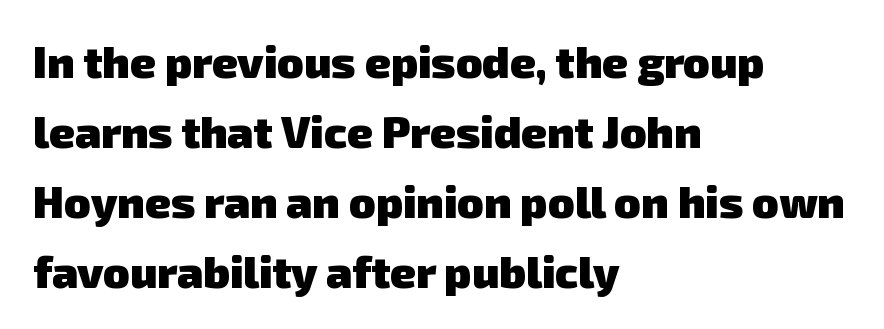
Q: Is the text bold? A: Yes.
Q: Is the typeface a serif or a sans-serif typeface? A: Sans-serif.
Q: Is the text underlined? A: No.
Q: How is the paragraph aligned? A: Left-aligned.
Q: Is the spacing between letters normal or unusually wide? A: Normal.
Q: Is the spacing between lines tight, normal or loose? A: Normal.
Q: Width (condensed, normal, or wide)? A: Normal.
Q: Stroke contrast? A: Low.
Q: x-height? A: Medium.
Q: Monospaced? A: No.
